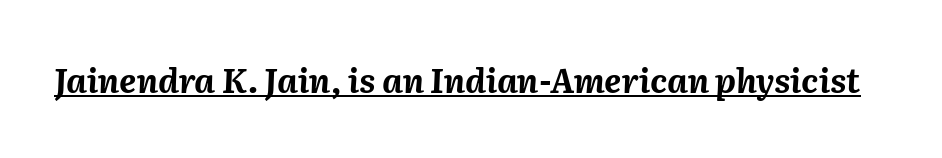
The image shows 33 px bold type, italic (leaning right); set normal letter spacing, underlined; medium stroke contrast and a medium x-height.
